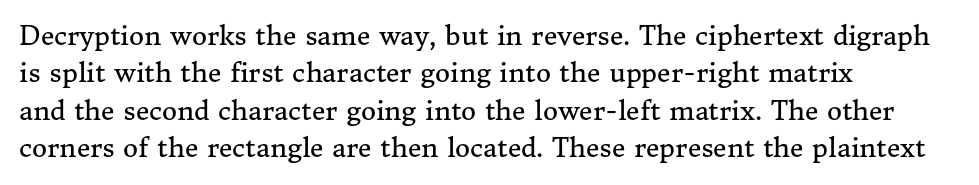
Is the letter spacing exaggerated? No — it looks like the ordinary default. This block has exactly the height ordinary leading produces. This is the regular roman posture of the typeface. Weight: not bold — regular or lighter.
